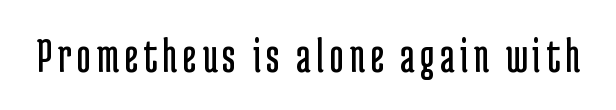
{"serif": "no", "italic": "no", "bold": "no", "weight": "regular", "width": "condensed", "stroke_contrast": "low", "x_height": "medium", "monospaced": "no", "underline": "no", "glyph_px": 49}
